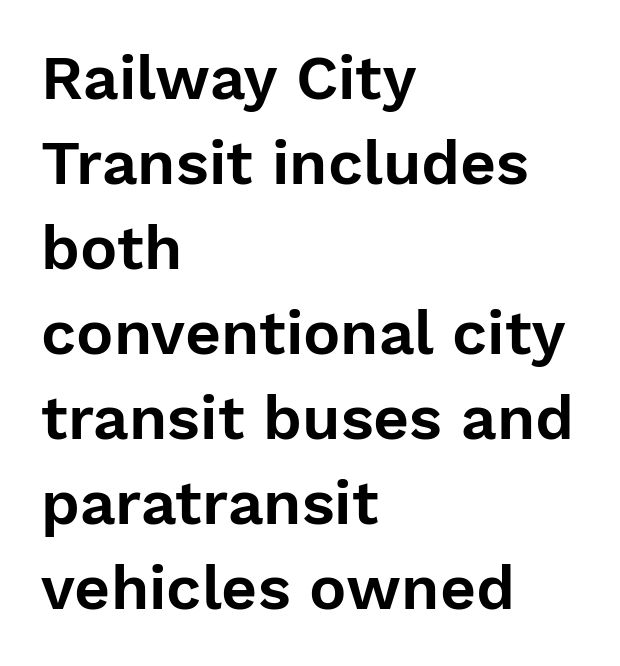
{"serif": "no", "italic": "no", "width": "normal", "stroke_contrast": "low", "x_height": "medium", "monospaced": "no", "underline": "no", "align": "left", "line_spacing": "normal", "line_spacing_ratio": 1.37, "letter_spacing": "normal", "letter_spacing_em": 0.0, "glyph_px": 62}
